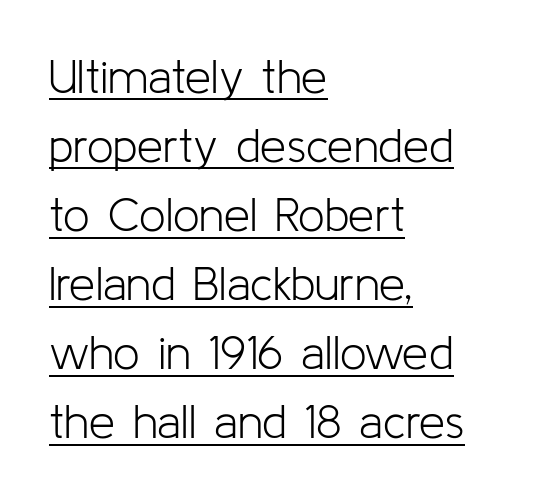
If you drew a ruler down the left edge, every line would touch it. Is the letter spacing exaggerated? No — it looks like the ordinary default. This sample uses an upright cut, with every glyph sitting square on the baseline. Every word sits above its own underline. One glance says typical: line gaps are just what's usual. Unbolded letterforms with no extra heft.
